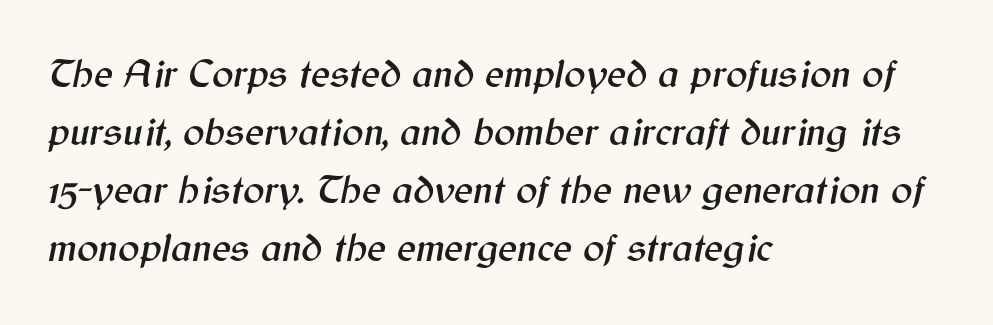
{"italic": "yes", "lean": "right", "slant_degrees": 12, "width": "normal", "stroke_contrast": "medium", "x_height": "medium", "monospaced": "no", "underline": "no", "align": "left", "line_spacing": "normal", "line_spacing_ratio": 1.45, "letter_spacing": "normal", "letter_spacing_em": 0.0, "glyph_px": 40}
